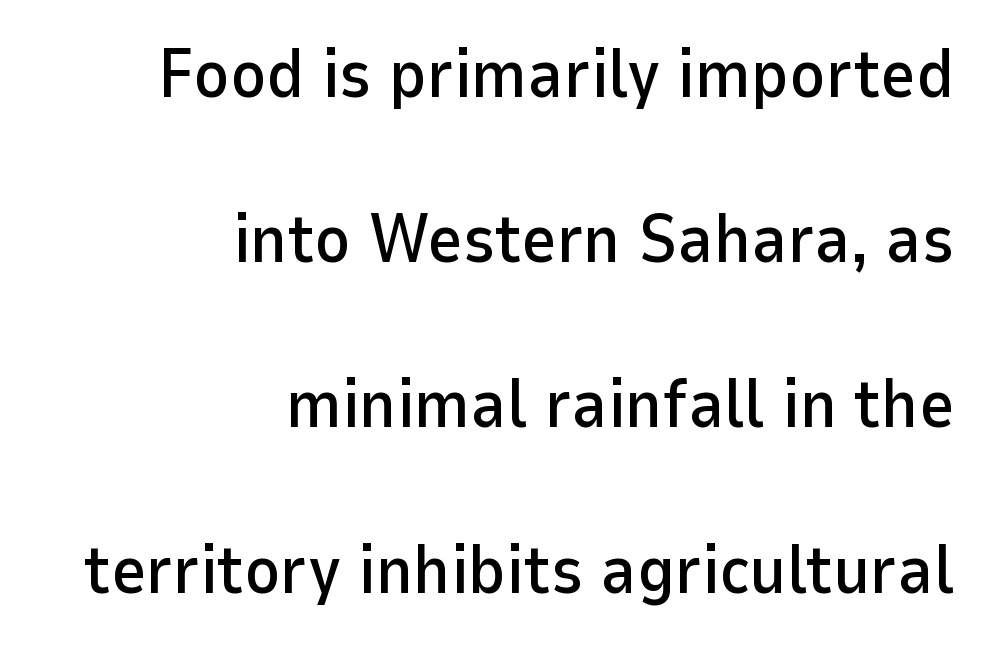
The image shows 68 px sans-serif type, upright; set right-aligned, loose line spacing (2.43x), normal letter spacing, not underlined; low stroke contrast and a medium x-height.
